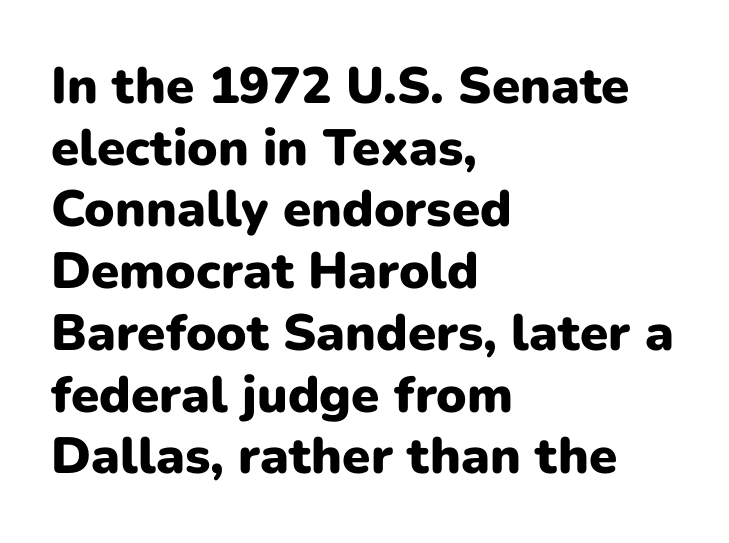
{"serif": "no", "italic": "no", "bold": "yes", "weight": "heavy", "width": "normal", "stroke_contrast": "low", "x_height": "medium", "monospaced": "no", "underline": "no", "align": "left", "line_spacing_ratio": 1.21, "letter_spacing": "normal", "letter_spacing_em": 0.0, "glyph_px": 51}
